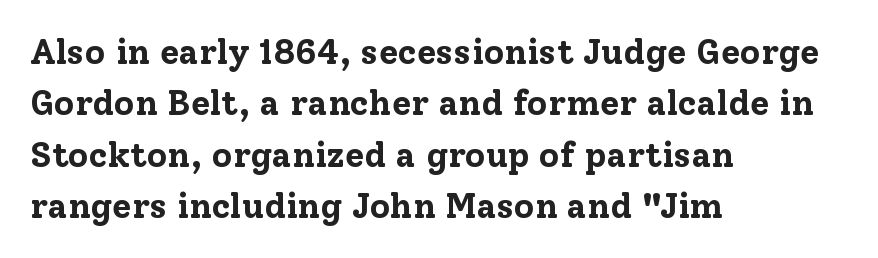
Tall strokes in this sample are plumb rather than angled. Notice how the passage keeps a crisp vertical edge on the left only. A typesetter would call this leading conventional body-copy spacing. The rendering shows small feet on the letterforms — a serif design. The rendering uses a bold face; every stroke is thick and dark. The foot of each line stays bare and open.
